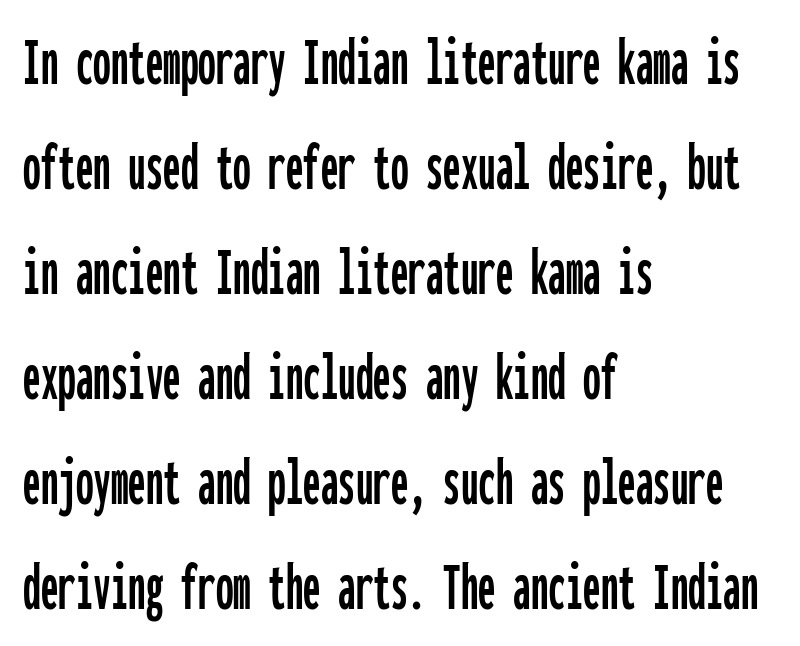
{"serif": "no", "italic": "no", "width": "condensed", "stroke_contrast": "low", "x_height": "medium", "monospaced": "yes", "underline": "no", "align": "left", "line_spacing": "normal", "line_spacing_ratio": 1.5, "letter_spacing": "normal", "letter_spacing_em": 0.0, "glyph_px": 70}
